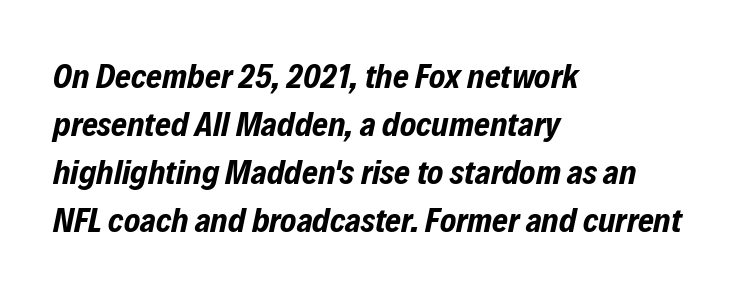
{"italic": "yes", "lean": "right", "slant_degrees": 12, "bold": "yes", "weight": "bold", "width": "condensed", "stroke_contrast": "low", "x_height": "medium", "monospaced": "no", "underline": "no", "align": "left", "line_spacing": "normal", "line_spacing_ratio": 1.41, "letter_spacing": "normal", "letter_spacing_em": 0.0, "glyph_px": 34}
